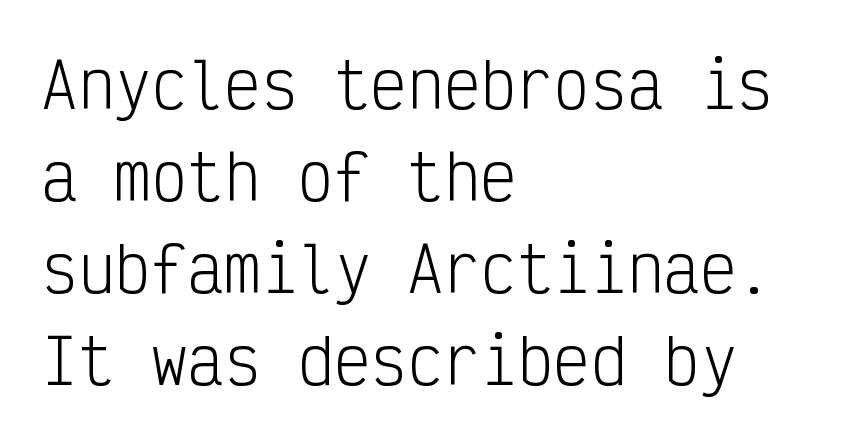
Q: Is the text bold? A: No.
Q: Is the text italic (slanted)? A: No, it is upright.
Q: Is the typeface a serif or a sans-serif typeface? A: Sans-serif.
Q: Is the text underlined? A: No.
Q: How is the paragraph aligned? A: Left-aligned.
Q: Is the spacing between letters normal or unusually wide? A: Normal.
Q: Is the spacing between lines tight, normal or loose? A: Normal.
Q: Width (condensed, normal, or wide)? A: Condensed.
Q: Stroke contrast? A: Low.
Q: x-height? A: Medium.
Q: Monospaced? A: Yes.
